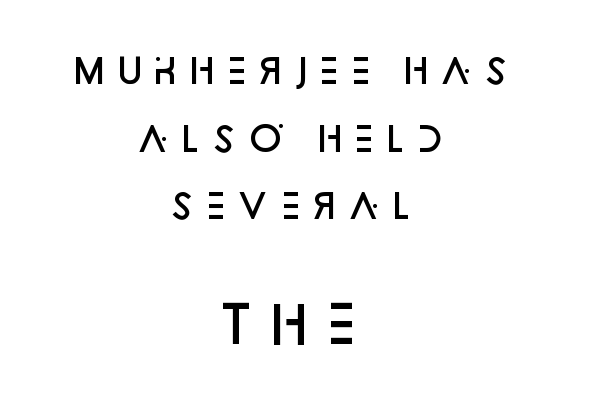
Q: Is the text bold? A: Semi-bold.
Q: Is the text italic (slanted)? A: No, it is upright.
Q: Is the typeface a serif or a sans-serif typeface? A: Sans-serif.
Q: Is the text underlined? A: No.
Q: How is the paragraph aligned? A: Centered.
Q: Is the spacing between lines tight, normal or loose? A: Loose.
Q: Which block of text is set in a larger size, the first (top) or the second (bottom)? A: The second (bottom) one.
Q: Width (condensed, normal, or wide)? A: Normal.
Q: Stroke contrast? A: Low.
Q: x-height? A: Large.
Q: Monospaced? A: No.
